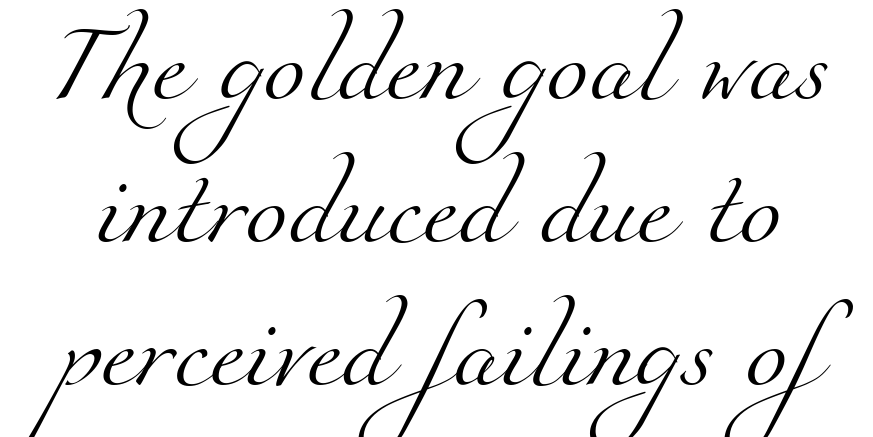
Q: Is the text bold? A: No.
Q: Is the typeface a serif or a sans-serif typeface? A: Serif.
Q: Is the text underlined? A: No.
Q: Is the spacing between letters normal or unusually wide? A: Normal.
Q: Width (condensed, normal, or wide)? A: Normal.
Q: Stroke contrast? A: Medium.
Q: x-height? A: Small.
Q: Monospaced? A: No.
